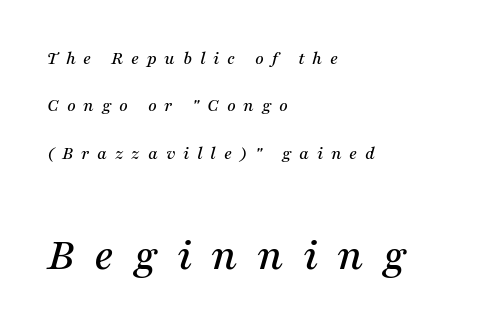
The image shows 47 px serif type, italic (leaning right); set left-aligned, loose line spacing (2.49x), unusually wide letter spacing (+0.41 em), not underlined; the second (bottom) block is 2.47x larger; medium stroke contrast and a medium x-height.
